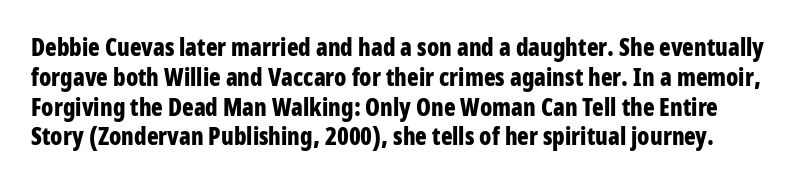
{"italic": "no", "bold": "yes", "underline": "no", "line_spacing_ratio": 1.24, "letter_spacing": "normal", "letter_spacing_em": 0.0, "glyph_px": 24}
